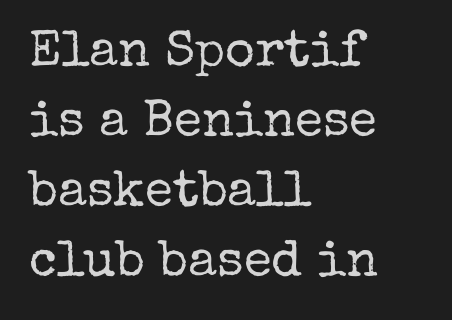
{"serif": "yes", "italic": "no", "bold": "no", "weight": "regular", "width": "normal", "stroke_contrast": "low", "x_height": "medium", "monospaced": "no", "underline": "no", "align": "left", "line_spacing": "normal", "line_spacing_ratio": 1.37, "letter_spacing": "normal", "letter_spacing_em": 0.0, "glyph_px": 51}
